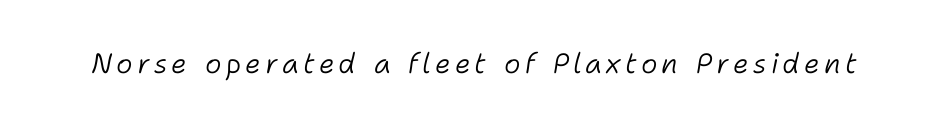
Q: Is the text bold? A: No.
Q: Is the text italic (slanted)? A: Yes, it leans right by about 11 degrees.
Q: Is the text underlined? A: No.
Q: Width (condensed, normal, or wide)? A: Normal.
Q: Stroke contrast? A: Low.
Q: x-height? A: Medium.
Q: Monospaced? A: No.
